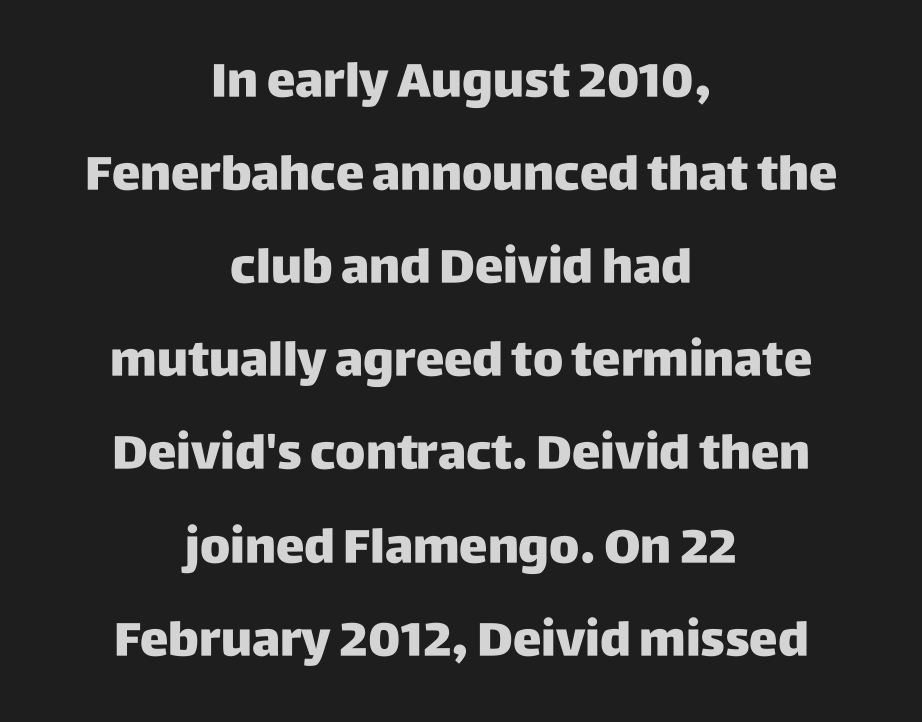
The image shows 48 px heavy sans-serif type, upright; set centered, loose line spacing (1.94x), normal letter spacing, not underlined; low stroke contrast and a large x-height.
